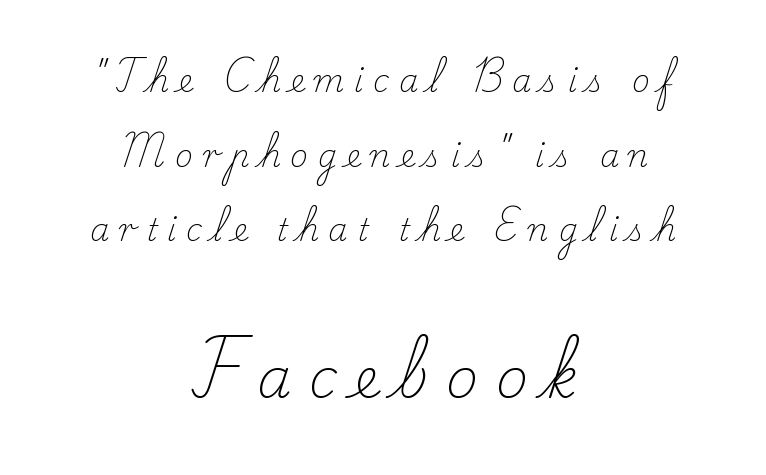
{"serif": "yes", "bold": "no", "weight": "light", "width": "normal", "stroke_contrast": "low", "x_height": "small", "monospaced": "no", "underline": "no", "align": "center", "line_spacing": "loose", "line_spacing_ratio": 2.41, "letter_spacing": "wide", "letter_spacing_em": 0.31, "larger_block": "second", "size_ratio": 1.77, "glyph_px": 55}
